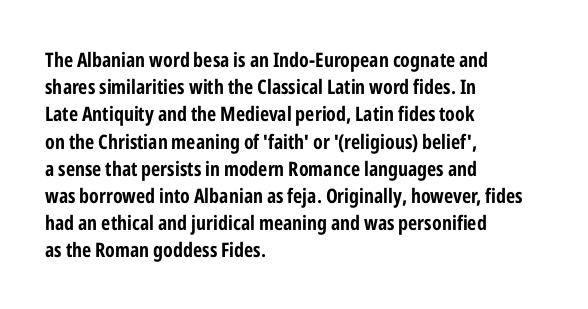
Vertical strokes here are truly vertical. Line spacing here is normal. The rendering anchors every line to the left-hand side. Short note: letters normally spaced. Has an underline been added? It has not. The sample has been set heavy, in full bold.
